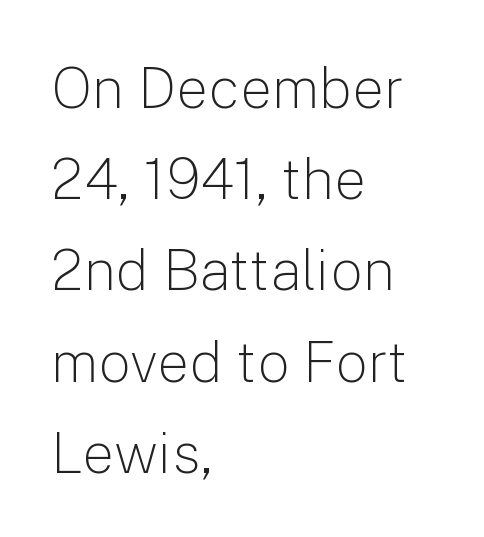
The image shows 57 px light sans-serif type, upright; set left-aligned, normal line spacing (1.6x), normal letter spacing, not underlined; low stroke contrast and a medium x-height.
